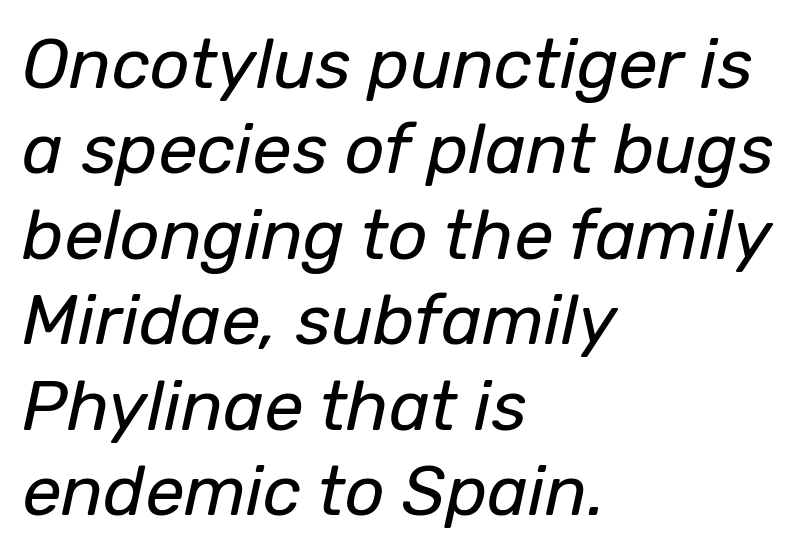
Q: Is the text bold? A: No.
Q: Is the text italic (slanted)? A: Yes, it leans right by about 12 degrees.
Q: Is the text underlined? A: No.
Q: How is the paragraph aligned? A: Left-aligned.
Q: Is the spacing between letters normal or unusually wide? A: Normal.
Q: Width (condensed, normal, or wide)? A: Normal.
Q: Stroke contrast? A: Low.
Q: x-height? A: Medium.
Q: Monospaced? A: No.
